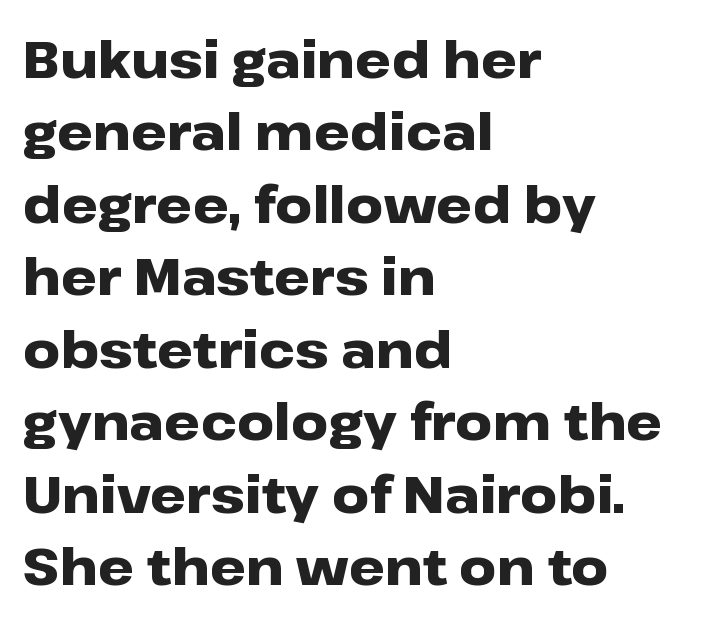
{"serif": "no", "italic": "no", "bold": "yes", "weight": "heavy", "width": "wide", "stroke_contrast": "low", "x_height": "medium", "monospaced": "no", "underline": "no", "align": "left", "line_spacing": "normal", "line_spacing_ratio": 1.42, "letter_spacing": "normal", "letter_spacing_em": 0.0, "glyph_px": 51}
